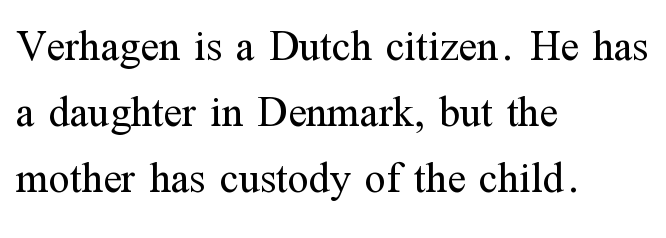
Horizontally, the lines are justified to the leading edge only. This rendering features lettering with no underline. Think of a printed novel: that variable character pitch is what you see here. The strokes are not fattened; the text isn't bold.
